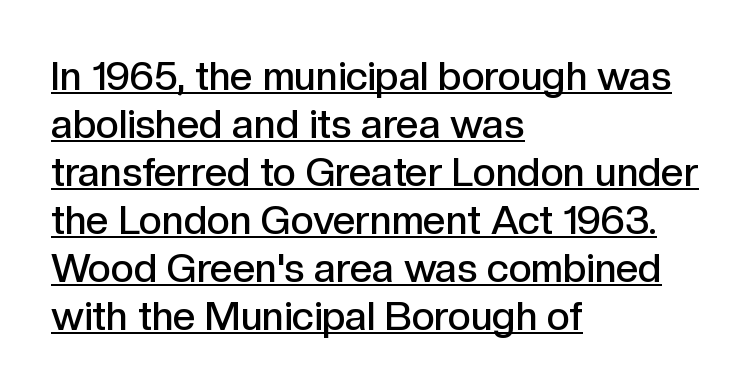
The image shows 40 px semibold sans-serif type, upright; set left-aligned, line spacing 1.2x, normal letter spacing, underlined; a medium x-height.
